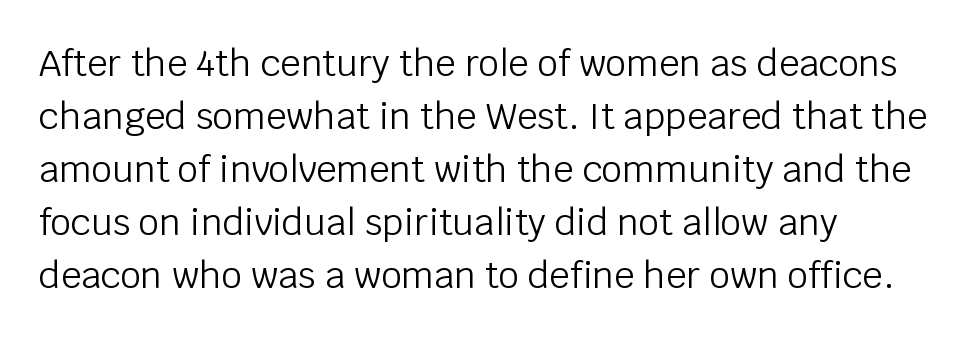
{"serif": "no", "italic": "no", "bold": "no", "weight": "light", "width": "normal", "stroke_contrast": "low", "x_height": "large", "monospaced": "no", "underline": "no", "align": "left", "line_spacing": "normal", "line_spacing_ratio": 1.47, "letter_spacing": "normal", "letter_spacing_em": 0.0, "glyph_px": 36}
